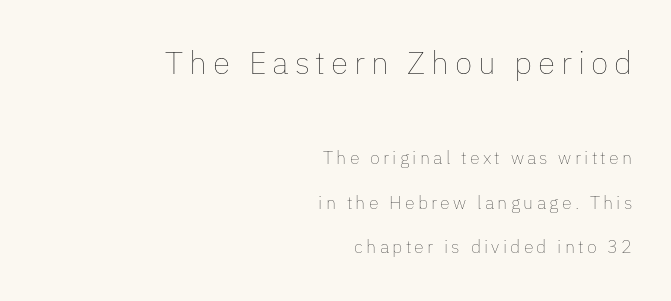
{"italic": "no", "bold": "no", "weight": "thin", "width": "normal", "stroke_contrast": "low", "x_height": "medium", "monospaced": "no", "underline": "no", "align": "right", "line_spacing": "loose", "line_spacing_ratio": 2.48, "larger_block": "first", "size_ratio": 1.78, "glyph_px": 32}
